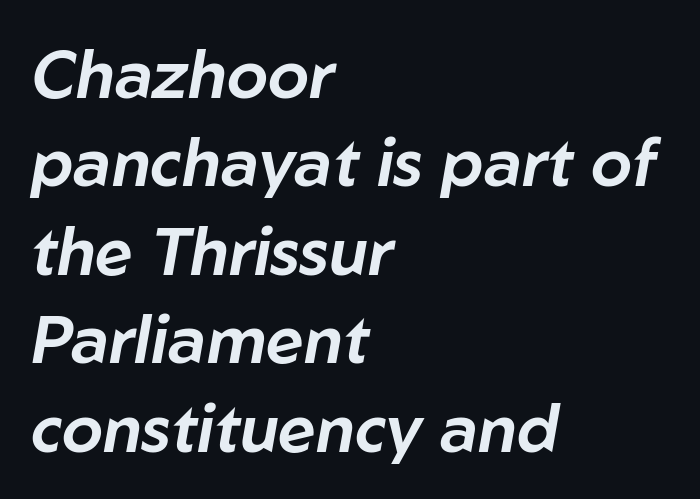
{"italic": "yes", "lean": "right", "slant_degrees": 10, "width": "normal", "stroke_contrast": "low", "x_height": "medium", "monospaced": "no", "underline": "no", "align": "left", "line_spacing": "normal", "line_spacing_ratio": 1.34, "letter_spacing": "normal", "letter_spacing_em": 0.0, "glyph_px": 66}
